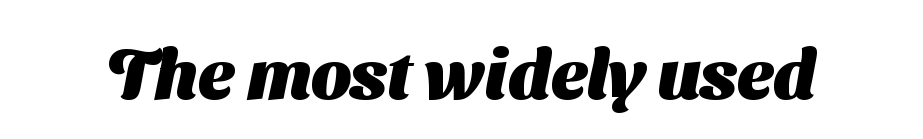
{"serif": "no", "bold": "yes", "weight": "heavy", "width": "normal", "stroke_contrast": "medium", "x_height": "medium", "monospaced": "no", "underline": "no", "letter_spacing": "normal", "letter_spacing_em": 0.0, "glyph_px": 70}
